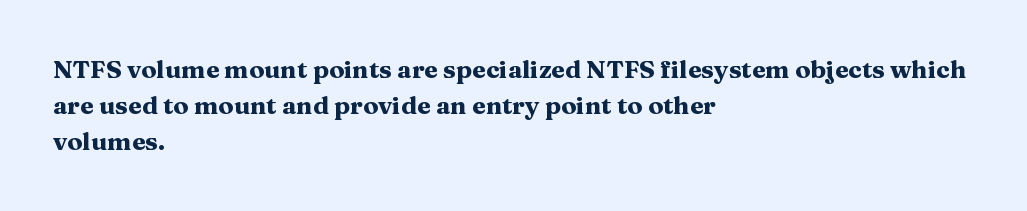
Q: Is the text bold? A: Yes.
Q: Is the text italic (slanted)? A: No, it is upright.
Q: Is the text underlined? A: No.
Q: How is the paragraph aligned? A: Left-aligned.
Q: Is the spacing between letters normal or unusually wide? A: Normal.
Q: Is the spacing between lines tight, normal or loose? A: Normal.
